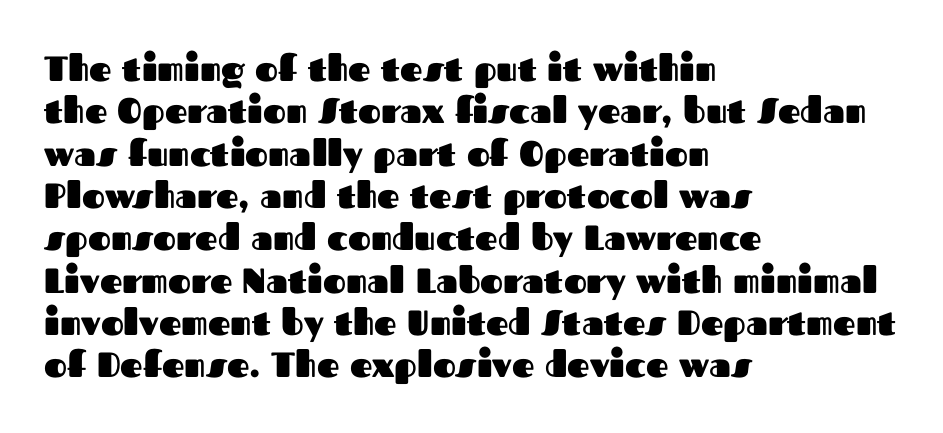
Q: Is the text bold? A: Yes.
Q: Is the text italic (slanted)? A: No, it is upright.
Q: Is the typeface a serif or a sans-serif typeface? A: Sans-serif.
Q: Is the text underlined? A: No.
Q: How is the paragraph aligned? A: Left-aligned.
Q: Is the spacing between letters normal or unusually wide? A: Normal.
Q: Width (condensed, normal, or wide)? A: Normal.
Q: Stroke contrast? A: Medium.
Q: x-height? A: Medium.
Q: Monospaced? A: No.
